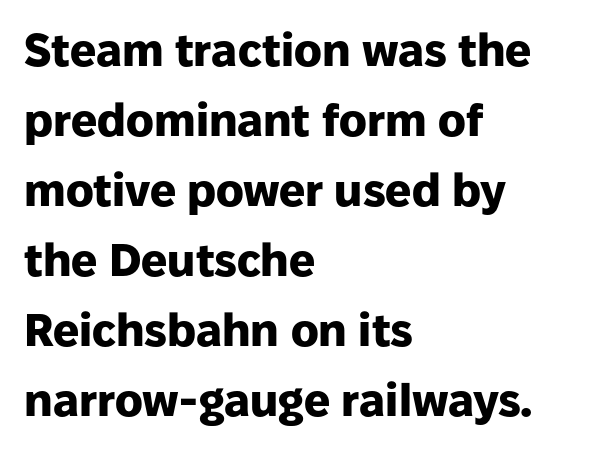
Q: Is the text bold? A: Yes.
Q: Is the text italic (slanted)? A: No, it is upright.
Q: Is the typeface a serif or a sans-serif typeface? A: Sans-serif.
Q: Is the text underlined? A: No.
Q: How is the paragraph aligned? A: Left-aligned.
Q: Is the spacing between letters normal or unusually wide? A: Normal.
Q: Is the spacing between lines tight, normal or loose? A: Normal.
Q: Width (condensed, normal, or wide)? A: Normal.
Q: Stroke contrast? A: Low.
Q: x-height? A: Medium.
Q: Monospaced? A: No.
